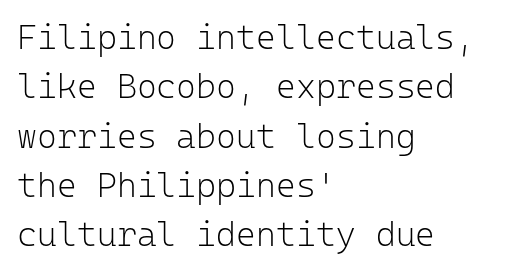
Q: Is the text bold? A: No.
Q: Is the text italic (slanted)? A: No, it is upright.
Q: Is the typeface a serif or a sans-serif typeface? A: Sans-serif.
Q: Is the text underlined? A: No.
Q: How is the paragraph aligned? A: Left-aligned.
Q: Is the spacing between letters normal or unusually wide? A: Normal.
Q: Is the spacing between lines tight, normal or loose? A: Normal.
Q: Width (condensed, normal, or wide)? A: Normal.
Q: Stroke contrast? A: Low.
Q: x-height? A: Medium.
Q: Monospaced? A: Yes.
